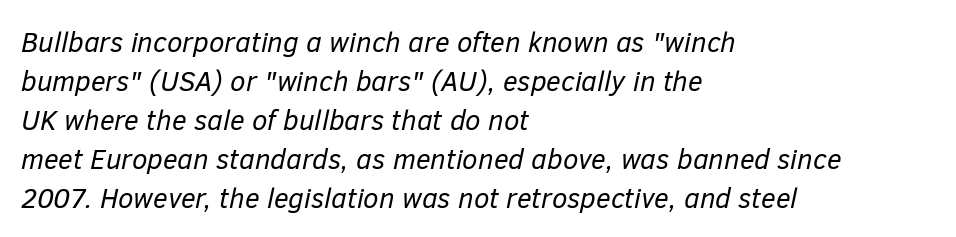
The image shows 28 px regular-weight type, italic (leaning right); set left-aligned, normal line spacing (1.39x), normal letter spacing, not underlined; low stroke contrast and a medium x-height.
